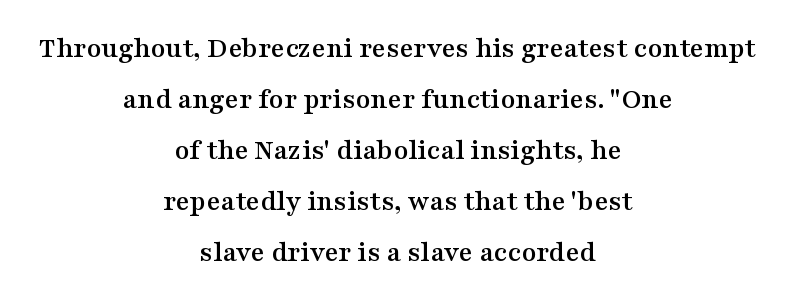
{"serif": "yes", "italic": "no", "width": "wide", "stroke_contrast": "medium", "x_height": "medium", "monospaced": "no", "underline": "no", "align": "center", "line_spacing": "normal", "line_spacing_ratio": 1.7, "letter_spacing": "normal", "letter_spacing_em": 0.0, "glyph_px": 30}
